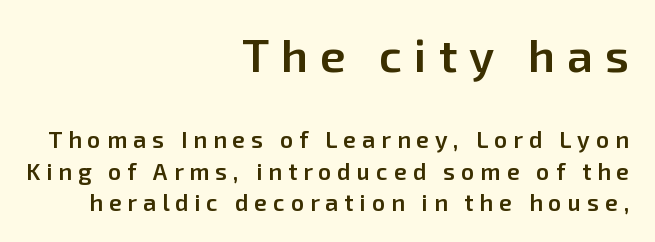
Anything drawn beneath the words? Only blank space. Here the glyphs are tracked loosely, breaking word shapes into spaced letters. Typesetter's note: demi weight, one step under bold. This is the regular roman posture of the typeface. The letters in the upper block stand taller than those in the block below. What kind of face is this? One without serifs — a sans.
